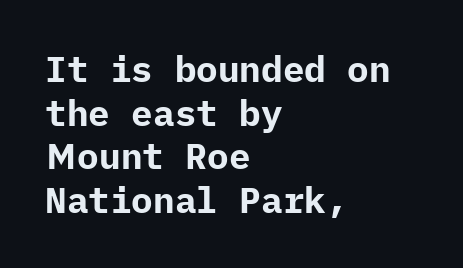
{"serif": "no", "italic": "no", "bold": "yes", "weight": "bold", "width": "normal", "stroke_contrast": "low", "x_height": "medium", "underline": "no", "align": "left", "line_spacing_ratio": 1.21, "letter_spacing": "normal", "letter_spacing_em": 0.0, "glyph_px": 36}
